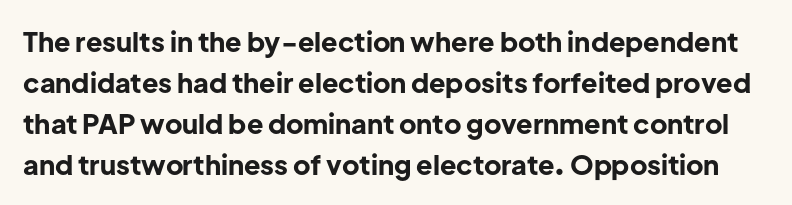
Check under the words: just untouched page. On the weight axis this lands at bold, roughly 700. The lettering stays uniformly vertical, giving the passage a roman look. Quick note: interline space is typical. The horizontal fit of the characters is conventional and even.
